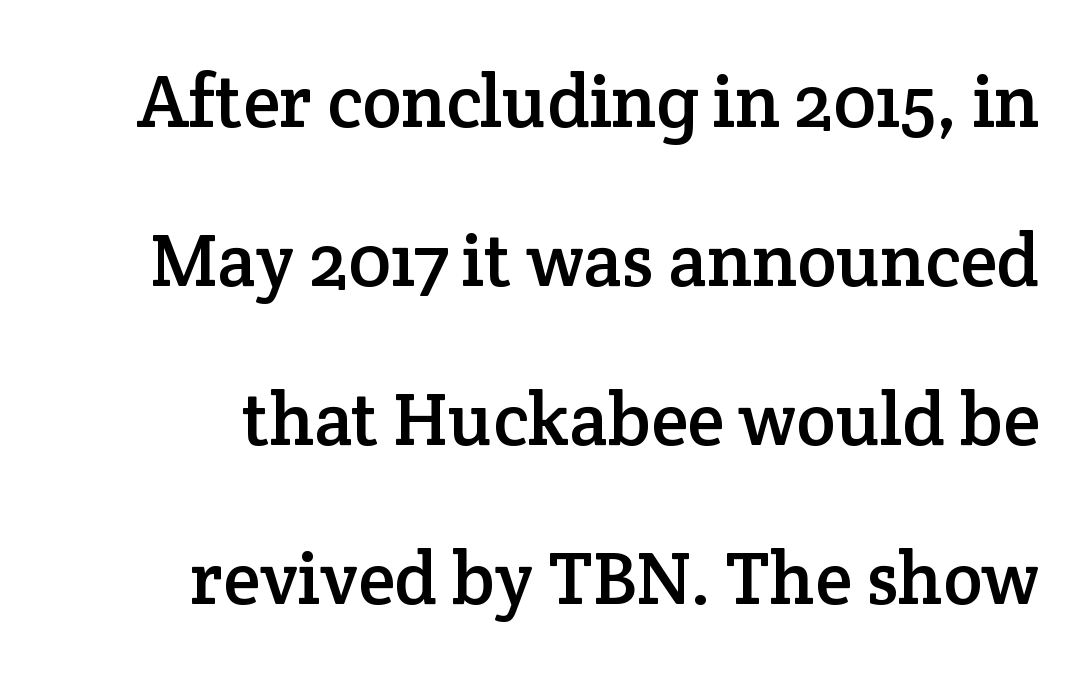
Descenders hang freely into open space. Letterform terminals end in serifs throughout the passage. The lines are spread far apart with generous leading. A typesetter would call this proportional, since set widths differ per character. A typesetter would mark this as roman, not italic.
